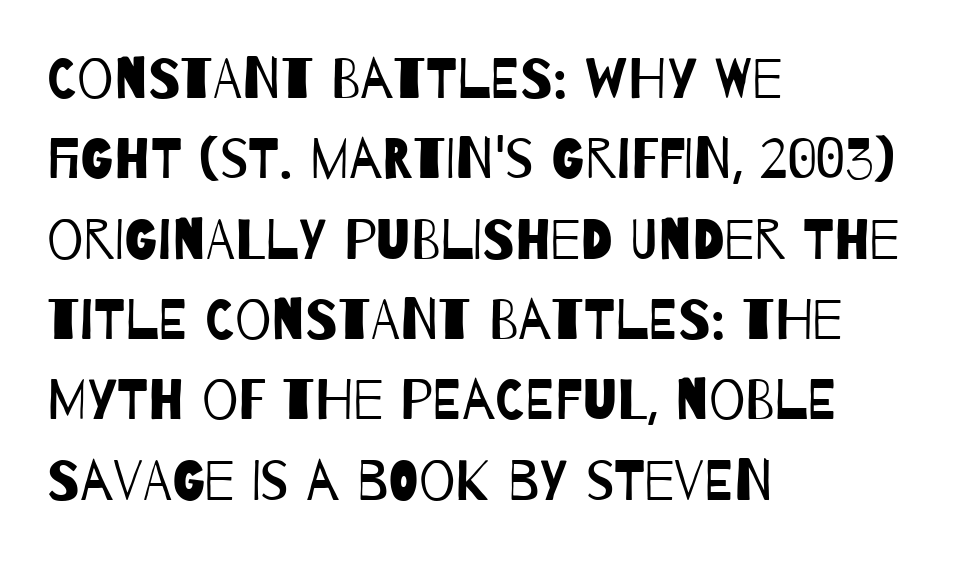
Q: Is the text bold? A: No.
Q: Is the typeface a serif or a sans-serif typeface? A: Sans-serif.
Q: Is the text underlined? A: No.
Q: How is the paragraph aligned? A: Left-aligned.
Q: Is the spacing between letters normal or unusually wide? A: Normal.
Q: Is the spacing between lines tight, normal or loose? A: Normal.
Q: Width (condensed, normal, or wide)? A: Condensed.
Q: Stroke contrast? A: Low.
Q: x-height? A: Large.
Q: Monospaced? A: No.
